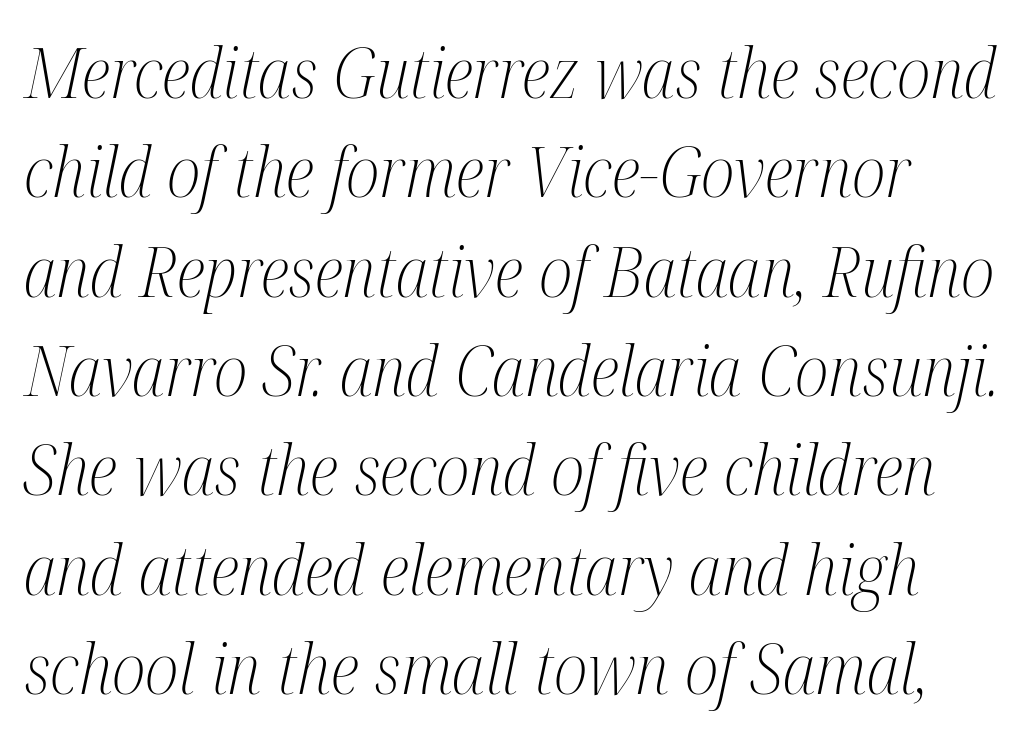
{"serif": "yes", "italic": "yes", "lean": "right", "slant_degrees": 12, "bold": "no", "weight": "light", "width": "condensed", "stroke_contrast": "medium", "x_height": "medium", "monospaced": "no", "underline": "no", "align": "left", "line_spacing": "normal", "line_spacing_ratio": 1.44, "letter_spacing": "normal", "letter_spacing_em": 0.0, "glyph_px": 69}
